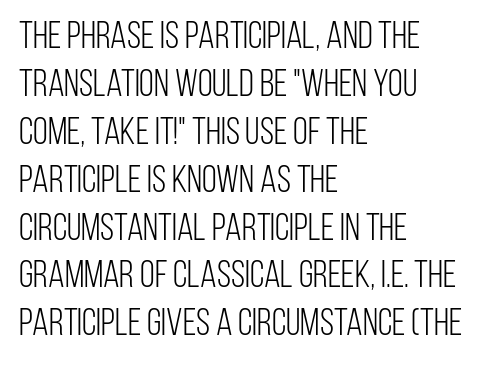
The tracking reads as untouched default to a designer's eye. The face used here is proportionally spaced, like ordinary book or web type. The specimen omits any rule beneath the text block's lines. The leading is moderate, giving the passage an even texture.
